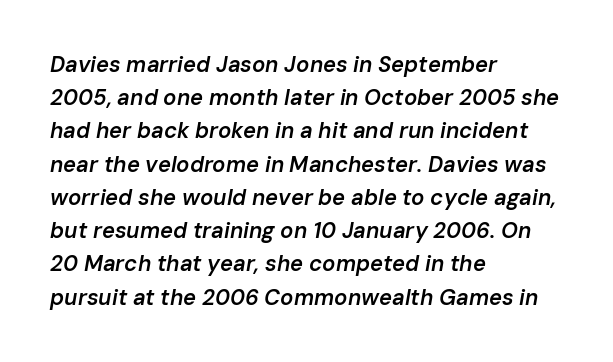
Q: Is the text bold? A: Semi-bold.
Q: Is the text italic (slanted)? A: Yes, it leans right by about 10 degrees.
Q: Is the text underlined? A: No.
Q: How is the paragraph aligned? A: Left-aligned.
Q: Is the spacing between letters normal or unusually wide? A: Normal.
Q: Is the spacing between lines tight, normal or loose? A: Normal.
